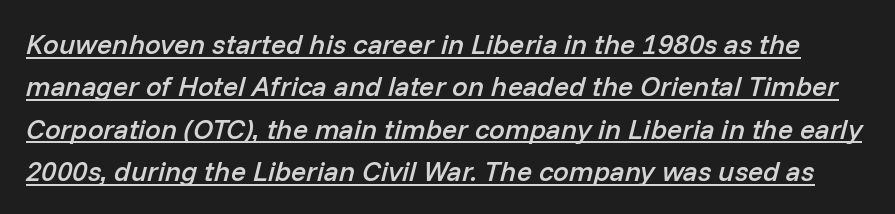
{"italic": "yes", "lean": "right", "slant_degrees": 14, "bold": "semi", "weight": "semibold", "width": "normal", "stroke_contrast": "low", "x_height": "medium", "monospaced": "no", "underline": "yes", "line_spacing": "normal", "line_spacing_ratio": 1.51, "letter_spacing": "normal", "letter_spacing_em": 0.0, "glyph_px": 28}
